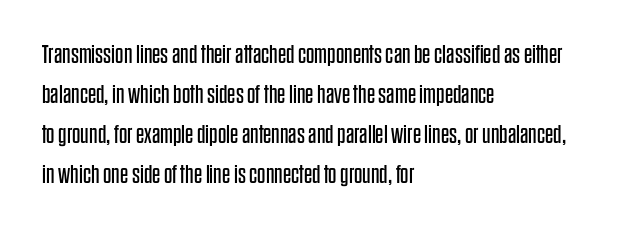
Q: Is the text bold? A: No.
Q: Is the text italic (slanted)? A: No, it is upright.
Q: Is the text underlined? A: No.
Q: How is the paragraph aligned? A: Left-aligned.
Q: Is the spacing between letters normal or unusually wide? A: Normal.
Q: Is the spacing between lines tight, normal or loose? A: Normal.
